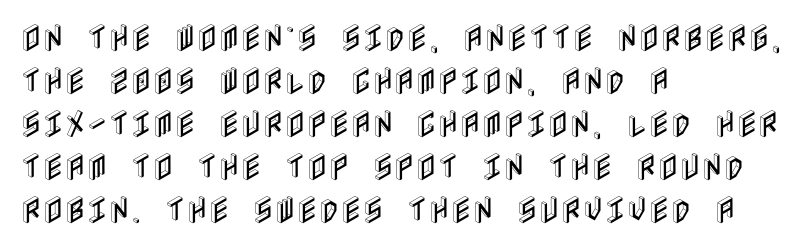
The image shows 30 px condensed type, upright; set left-aligned, normal line spacing (1.43x), normal letter spacing, not underlined; a large x-height.
